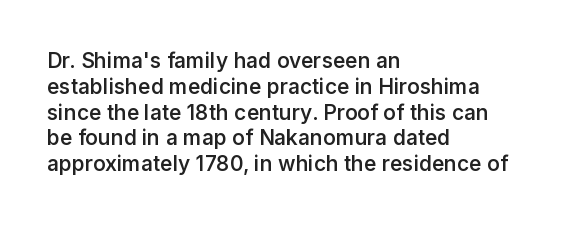
{"italic": "no", "bold": "semi", "underline": "no", "align": "left", "line_spacing_ratio": 1.23, "letter_spacing": "normal", "letter_spacing_em": 0.0, "glyph_px": 21}
